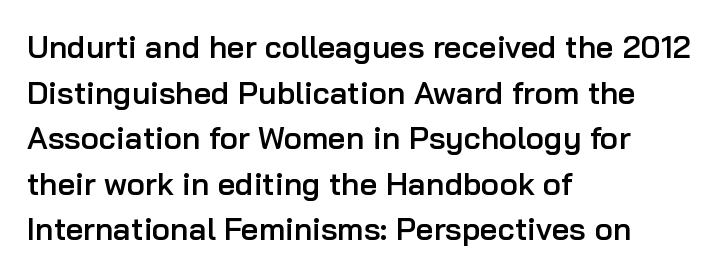
Q: Is the text bold? A: Semi-bold.
Q: Is the text italic (slanted)? A: No, it is upright.
Q: Is the typeface a serif or a sans-serif typeface? A: Sans-serif.
Q: Is the text underlined? A: No.
Q: How is the paragraph aligned? A: Left-aligned.
Q: Is the spacing between letters normal or unusually wide? A: Normal.
Q: Is the spacing between lines tight, normal or loose? A: Normal.
Q: Width (condensed, normal, or wide)? A: Normal.
Q: Stroke contrast? A: Low.
Q: x-height? A: Medium.
Q: Monospaced? A: No.
